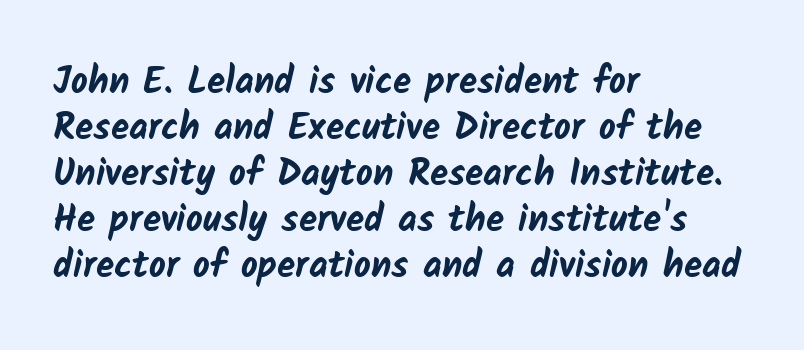
Q: Is the text bold? A: Yes.
Q: Is the typeface a serif or a sans-serif typeface? A: Sans-serif.
Q: Is the text underlined? A: No.
Q: How is the paragraph aligned? A: Left-aligned.
Q: Is the spacing between letters normal or unusually wide? A: Normal.
Q: Width (condensed, normal, or wide)? A: Normal.
Q: Stroke contrast? A: Low.
Q: x-height? A: Medium.
Q: Monospaced? A: No.
